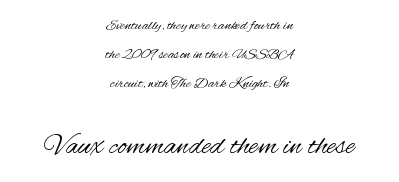
The image shows 30 px regular-weight, condensed sans-serif type; set centered, loose line spacing (1.95x), normal letter spacing, not underlined; the second (bottom) block is 2.0x larger; medium stroke contrast and a small x-height.
